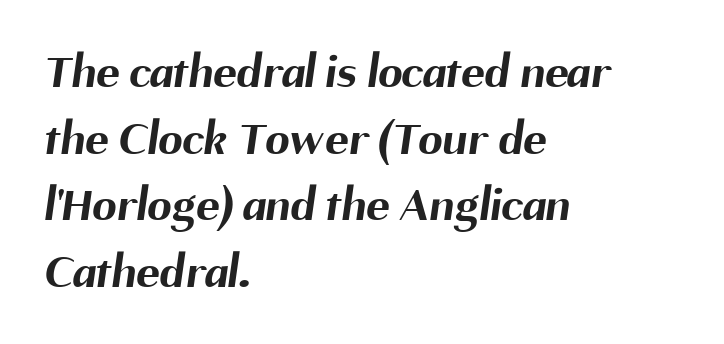
Q: Is the text bold? A: Yes.
Q: Is the typeface a serif or a sans-serif typeface? A: Sans-serif.
Q: Is the text underlined? A: No.
Q: How is the paragraph aligned? A: Left-aligned.
Q: Is the spacing between letters normal or unusually wide? A: Normal.
Q: Is the spacing between lines tight, normal or loose? A: Normal.
Q: Width (condensed, normal, or wide)? A: Normal.
Q: Stroke contrast? A: Medium.
Q: x-height? A: Medium.
Q: Monospaced? A: No.
